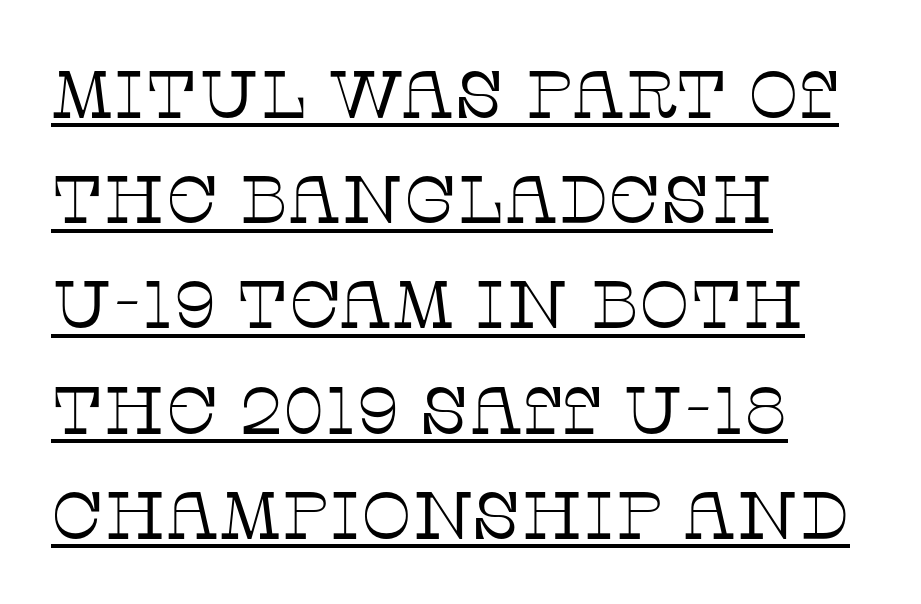
The image shows 67 px thin serif type, upright; set left-aligned, normal line spacing (1.57x), normal letter spacing, underlined; low stroke contrast and a large x-height.
